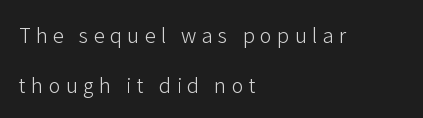
Q: Is the text bold? A: No.
Q: Is the text italic (slanted)? A: No, it is upright.
Q: Is the text underlined? A: No.
Q: How is the paragraph aligned? A: Left-aligned.
Q: Is the spacing between letters normal or unusually wide? A: Unusually wide.
Q: Is the spacing between lines tight, normal or loose? A: Loose.
